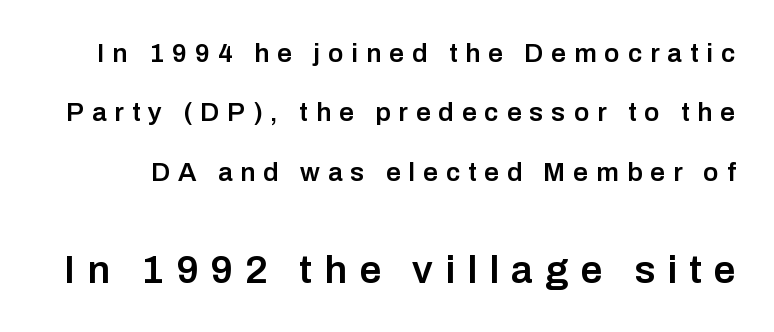
Q: Is the text bold? A: Semi-bold.
Q: Is the text italic (slanted)? A: No, it is upright.
Q: Is the typeface a serif or a sans-serif typeface? A: Sans-serif.
Q: Is the text underlined? A: No.
Q: Is the spacing between letters normal or unusually wide? A: Unusually wide.
Q: Is the spacing between lines tight, normal or loose? A: Loose.
Q: Which block of text is set in a larger size, the first (top) or the second (bottom)? A: The second (bottom) one.
Q: Width (condensed, normal, or wide)? A: Normal.
Q: Stroke contrast? A: Low.
Q: x-height? A: Medium.
Q: Monospaced? A: No.
